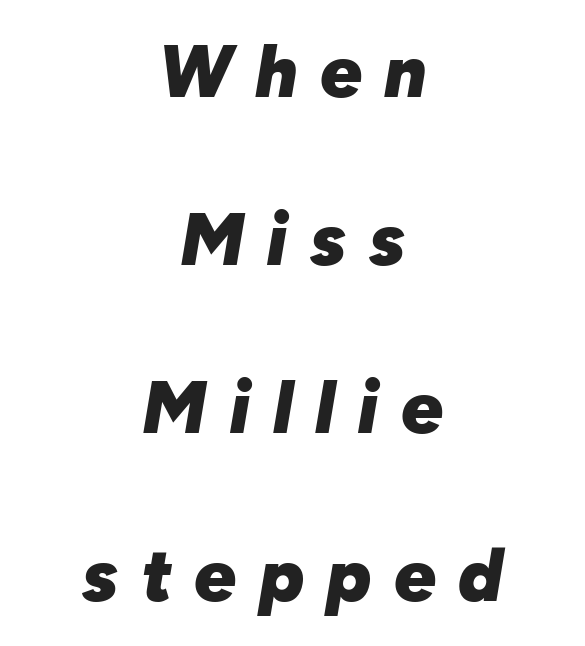
The setting favours the middle, as headings and verse often do. Rule under the text: the space is simply empty. Yep, that's italic — everything's leaning. Notice the wide empty band between every row — that's loose leading.
